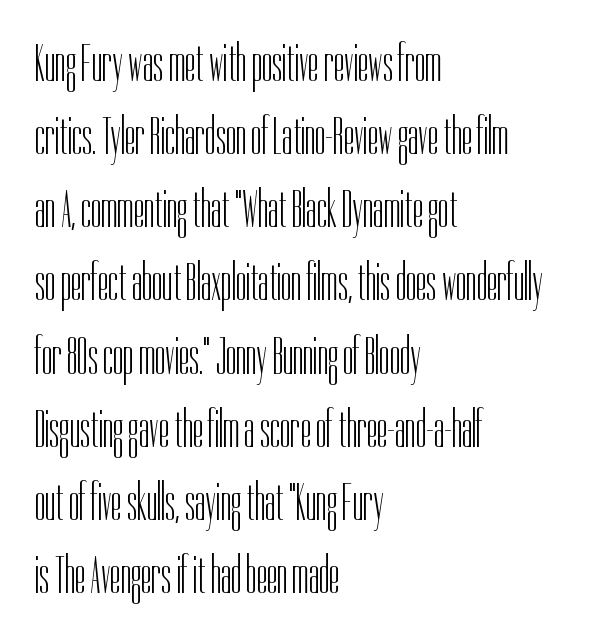
{"serif": "no", "italic": "no", "bold": "no", "weight": "light", "width": "condensed", "stroke_contrast": "low", "x_height": "medium", "monospaced": "no", "underline": "no", "align": "left", "line_spacing": "normal", "line_spacing_ratio": 1.38, "letter_spacing": "normal", "letter_spacing_em": 0.0, "glyph_px": 53}
